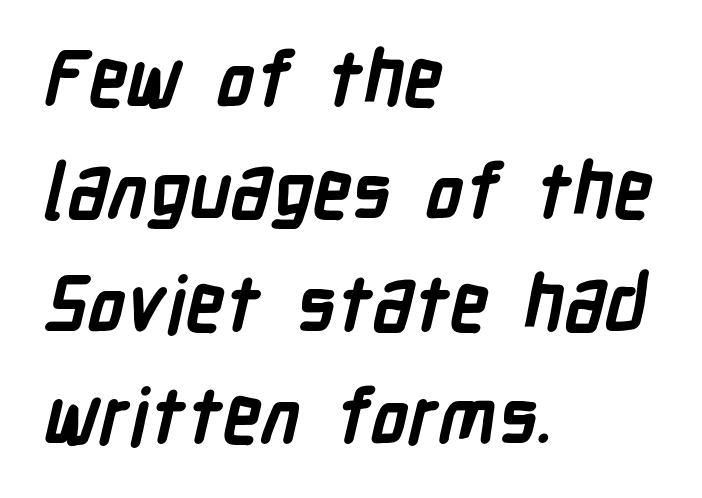
Q: Is the text bold? A: Yes.
Q: Is the typeface a serif or a sans-serif typeface? A: Sans-serif.
Q: Is the text underlined? A: No.
Q: How is the paragraph aligned? A: Left-aligned.
Q: Is the spacing between letters normal or unusually wide? A: Normal.
Q: Is the spacing between lines tight, normal or loose? A: Normal.
Q: Width (condensed, normal, or wide)? A: Condensed.
Q: Stroke contrast? A: Low.
Q: x-height? A: Medium.
Q: Monospaced? A: No.
